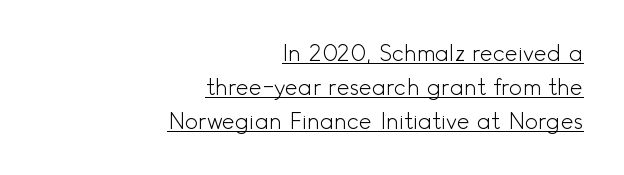
Q: Is the text bold? A: No.
Q: Is the text italic (slanted)? A: No, it is upright.
Q: Is the text underlined? A: Yes.
Q: How is the paragraph aligned? A: Right-aligned.
Q: Is the spacing between letters normal or unusually wide? A: Normal.
Q: Is the spacing between lines tight, normal or loose? A: Normal.
